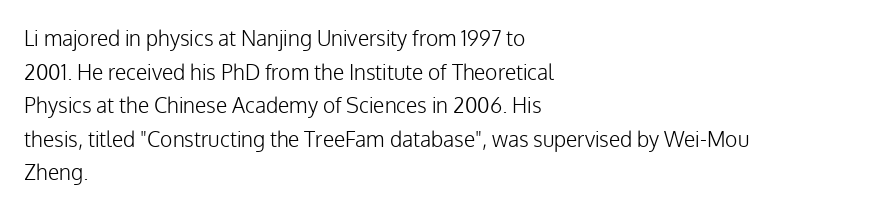
Q: Is the text bold? A: No.
Q: Is the text italic (slanted)? A: No, it is upright.
Q: Is the text underlined? A: No.
Q: How is the paragraph aligned? A: Left-aligned.
Q: Is the spacing between letters normal or unusually wide? A: Normal.
Q: Is the spacing between lines tight, normal or loose? A: Normal.
